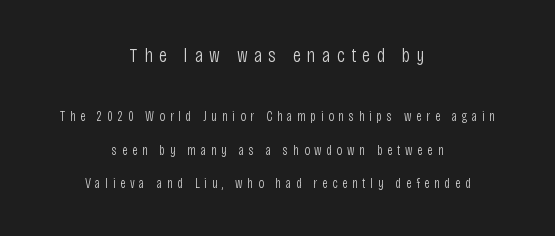
{"italic": "no", "bold": "no", "underline": "no", "align": "center", "line_spacing": "loose", "line_spacing_ratio": 2.4, "letter_spacing": "wide", "letter_spacing_em": 0.33, "larger_block": "first", "size_ratio": 1.43, "glyph_px": 20}
